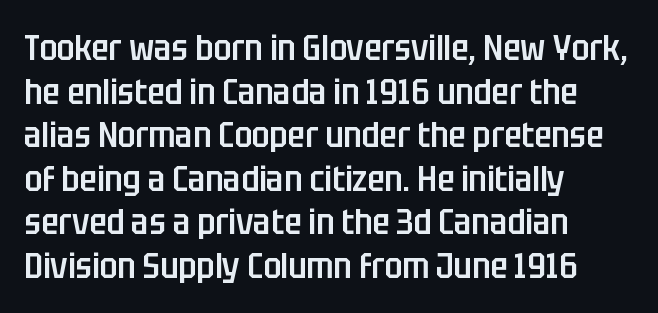
The rendering shows plain stroke endings on the letterforms — a sans-serif design. Tracking here is standard; glyphs follow each other at the usual distance. Caption: multi-line text, flush left, ragged right. Look at the stroke-to-counter ratio: somewhat heavy, a semibold.
